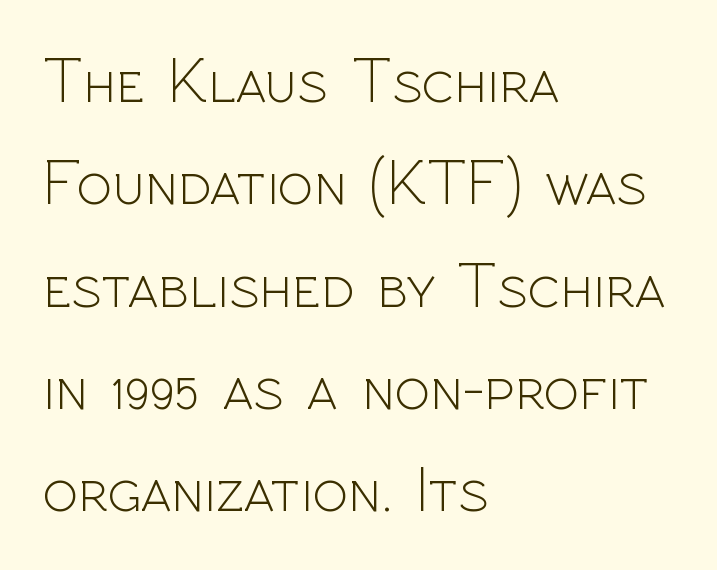
The specimen omits any rule beneath the text block's lines. Tracking value appears to be zero — textbook default spacing. Designer's note — italics off, roman on. Is there much room between lines? A standard amount, neither cramped nor airy.
